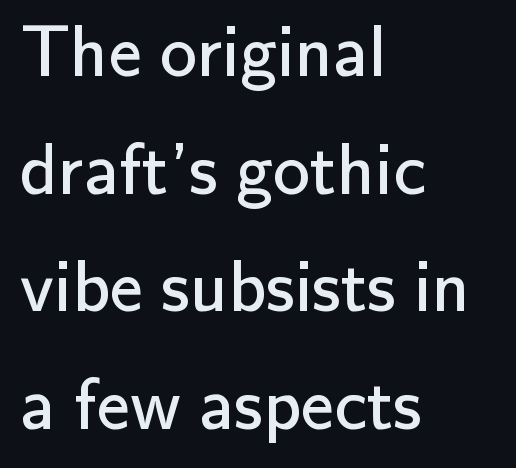
Q: Is the text bold? A: No.
Q: Is the text italic (slanted)? A: No, it is upright.
Q: Is the typeface a serif or a sans-serif typeface? A: Sans-serif.
Q: Is the text underlined? A: No.
Q: How is the paragraph aligned? A: Left-aligned.
Q: Is the spacing between letters normal or unusually wide? A: Normal.
Q: Is the spacing between lines tight, normal or loose? A: Normal.
Q: Width (condensed, normal, or wide)? A: Normal.
Q: Stroke contrast? A: Low.
Q: x-height? A: Small.
Q: Monospaced? A: No.
